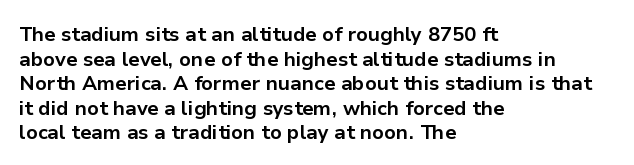
The image shows 20 px bold type, upright; set left-aligned, line spacing 1.23x, normal letter spacing, not underlined.
